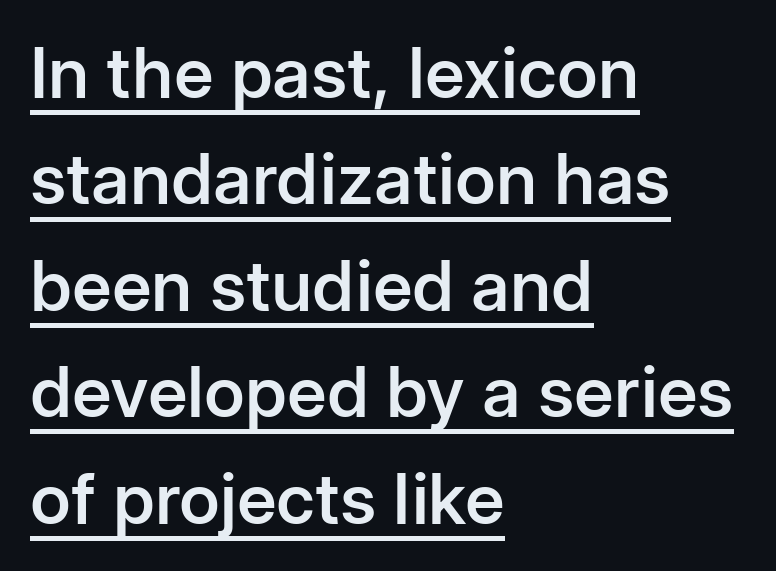
{"serif": "no", "italic": "no", "bold": "semi", "weight": "semibold", "width": "normal", "stroke_contrast": "low", "x_height": "medium", "monospaced": "no", "underline": "yes", "align": "left", "line_spacing": "normal", "line_spacing_ratio": 1.52, "letter_spacing": "normal", "letter_spacing_em": 0.0, "glyph_px": 70}
